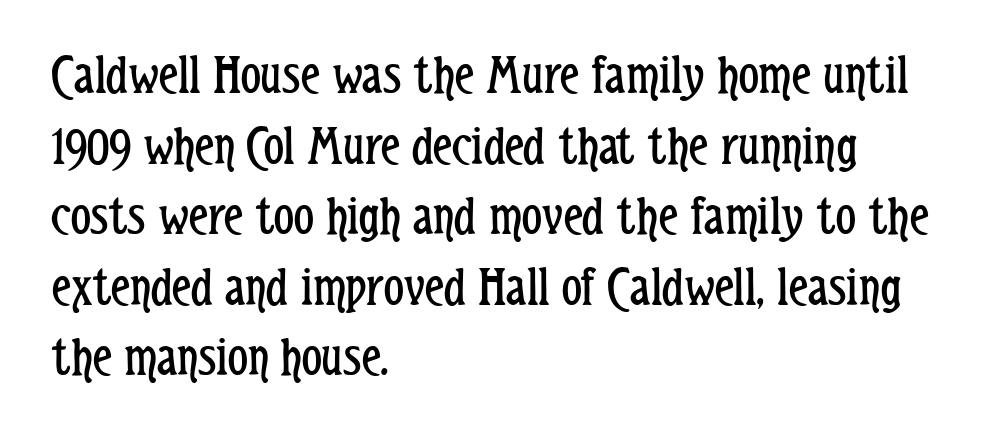
The image shows 56 px regular-weight, condensed sans-serif type, upright; set left-aligned, normal line spacing (1.26x), normal letter spacing, not underlined; low stroke contrast and a medium x-height.
